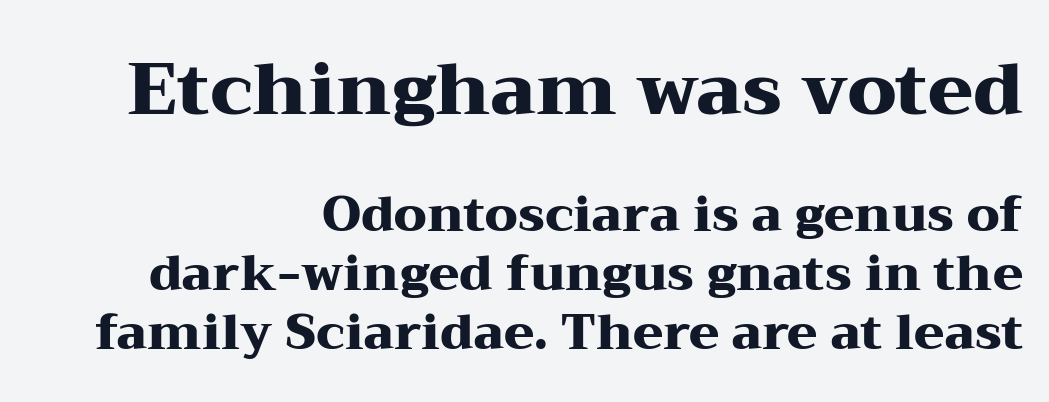
Q: Is the text bold? A: Yes.
Q: Is the text italic (slanted)? A: No, it is upright.
Q: Is the typeface a serif or a sans-serif typeface? A: Serif.
Q: Is the text underlined? A: No.
Q: How is the paragraph aligned? A: Right-aligned.
Q: Is the spacing between letters normal or unusually wide? A: Normal.
Q: Which block of text is set in a larger size, the first (top) or the second (bottom)? A: The first (top) one.
Q: Width (condensed, normal, or wide)? A: Wide.
Q: Stroke contrast? A: Medium.
Q: x-height? A: Medium.
Q: Monospaced? A: No.
